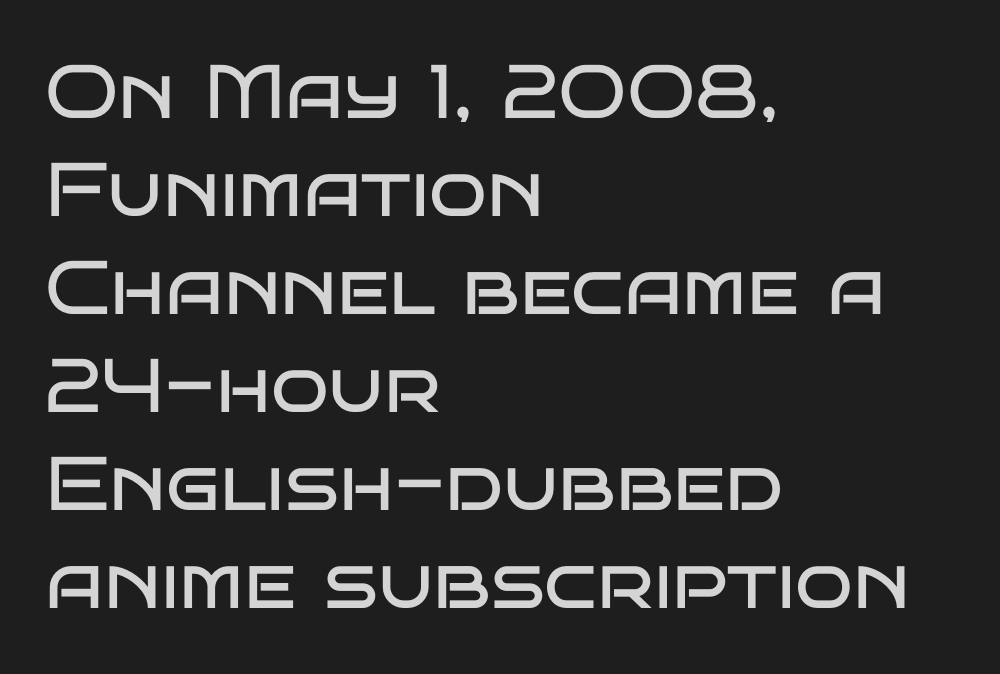
The font is comparable to plain body text, perhaps lighter. Regarding leading, the lines here are spaced in the standard way. Tall strokes in this sample are plumb rather than angled. In CSS terms this would be text-align: left. Stroke terminals: plain, sans-serif. Anything drawn beneath the words? Only blank space.
